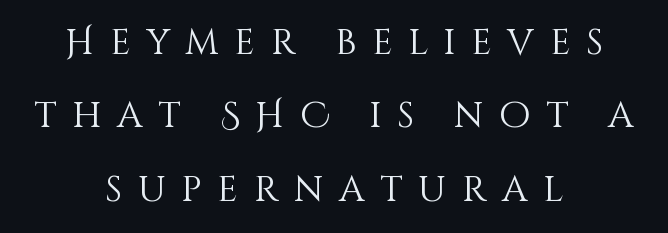
{"italic": "no", "bold": "no", "weight": "light", "width": "normal", "stroke_contrast": "medium", "x_height": "large", "monospaced": "no", "underline": "no", "align": "center", "line_spacing": "loose", "line_spacing_ratio": 2.04, "letter_spacing": "wide", "letter_spacing_em": 0.43, "glyph_px": 36}
